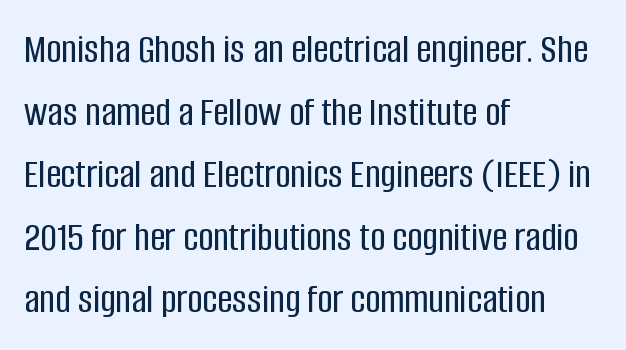
Q: Is the text italic (slanted)? A: No, it is upright.
Q: Is the typeface a serif or a sans-serif typeface? A: Sans-serif.
Q: Is the text underlined? A: No.
Q: How is the paragraph aligned? A: Left-aligned.
Q: Is the spacing between letters normal or unusually wide? A: Normal.
Q: Is the spacing between lines tight, normal or loose? A: Normal.
Q: Width (condensed, normal, or wide)? A: Condensed.
Q: Stroke contrast? A: Low.
Q: x-height? A: Large.
Q: Monospaced? A: No.
